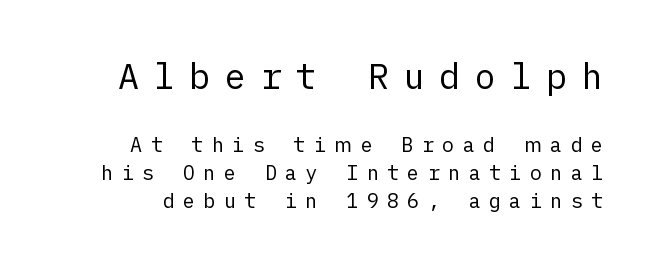
The image shows 35 px regular-weight sans-serif type, upright; set normal line spacing (1.42x), unusually wide letter spacing (+0.42 em), not underlined; the first (top) block is 1.75x larger; low stroke contrast and a medium x-height.
